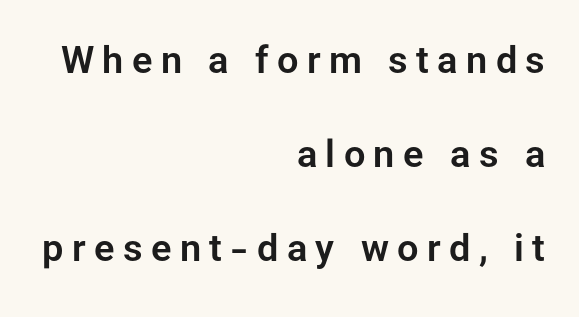
The image shows 38 px sans-serif type, upright; set right-aligned, loose line spacing (2.48x), unusually wide letter spacing (+0.22 em), not underlined; low stroke contrast and a medium x-height.
